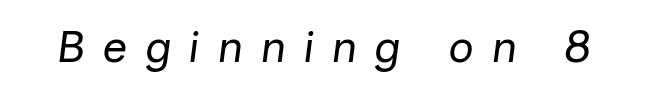
The passage shown is typed in a proportional face where columns would drift. Does extra space separate the letters? Yes, quite a lot of it. Weight: regular or lighter. The font's italic variant was chosen for this text. The words here are not underlined.
